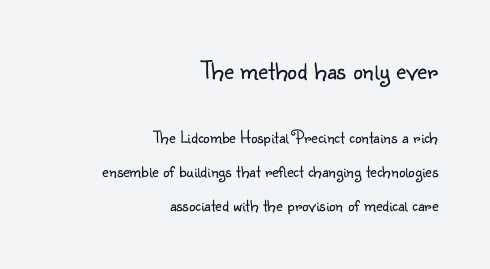
{"italic": "no", "bold": "no", "underline": "no", "align": "right", "line_spacing_ratio": 1.89, "letter_spacing": "normal", "letter_spacing_em": 0.0, "larger_block": "first", "size_ratio": 1.5, "glyph_px": 27}
